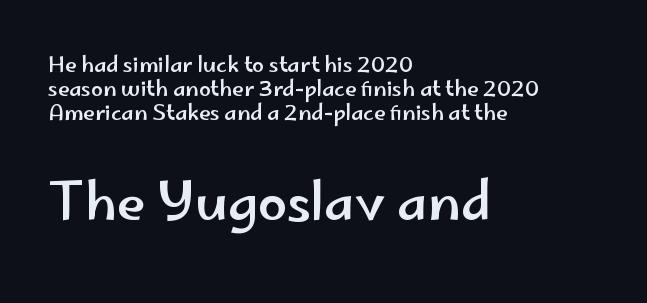
Honestly, there is no underline to notice here at all. The block of text is dense from top to bottom, with scant space between rows. Type style note: lacks serifs. No italicization has been applied; the sample stays upright. Caption: standard tracking, unaltered. The paragraph shown leans on its left margin.
